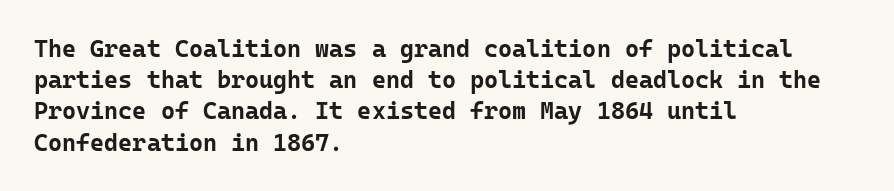
Every letter is thick-stroked: bold, no question. Line starts are locked; line ends wander. What's the leading like? Ordinary, nothing unusual. Glance below the letters and you will spot only blank space.
